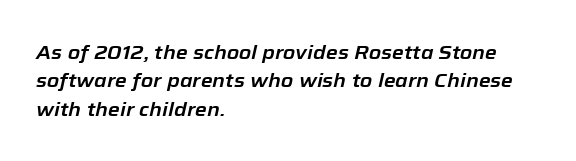
The image shows 20 px text type, italic (leaning right); set left-aligned, normal line spacing (1.42x), normal letter spacing, not underlined.
